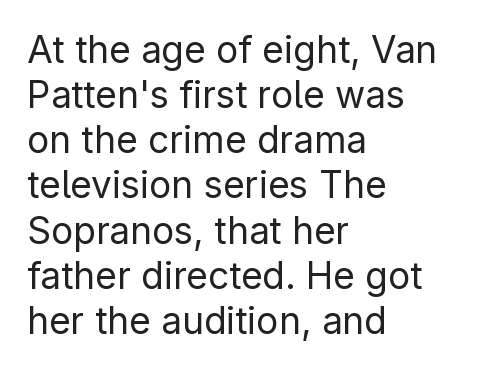
The image shows 37 px regular-weight sans-serif type, upright; set left-aligned, line spacing 1.22x, normal letter spacing, not underlined; low stroke contrast and a medium x-height.
